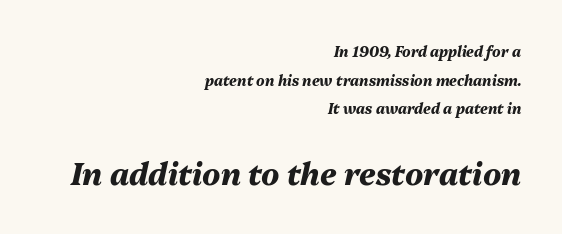
Q: Is the text bold? A: Yes.
Q: Is the text italic (slanted)? A: Yes, it leans right by about 13 degrees.
Q: Is the text underlined? A: No.
Q: How is the paragraph aligned? A: Right-aligned.
Q: Is the spacing between letters normal or unusually wide? A: Normal.
Q: Is the spacing between lines tight, normal or loose? A: Loose.
Q: Which block of text is set in a larger size, the first (top) or the second (bottom)? A: The second (bottom) one.
Q: Width (condensed, normal, or wide)? A: Normal.
Q: Stroke contrast? A: Medium.
Q: x-height? A: Medium.
Q: Monospaced? A: No.
